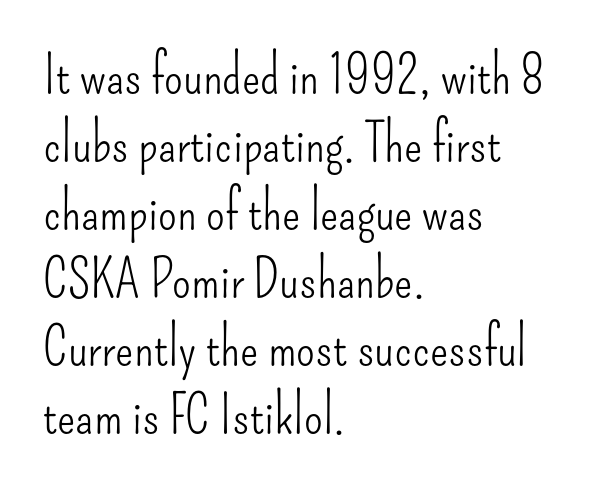
Descenders hang freely into open space. Counters stay open thanks to moderate or lighter strokes. Nobody touched the tracking dial on this one. Nothing sits at the stroke ends, so this counts as sans-serif. Every row of glyphs begins at an identical x-position on the left. In terms of leading, this rendering sits right in the middle.
